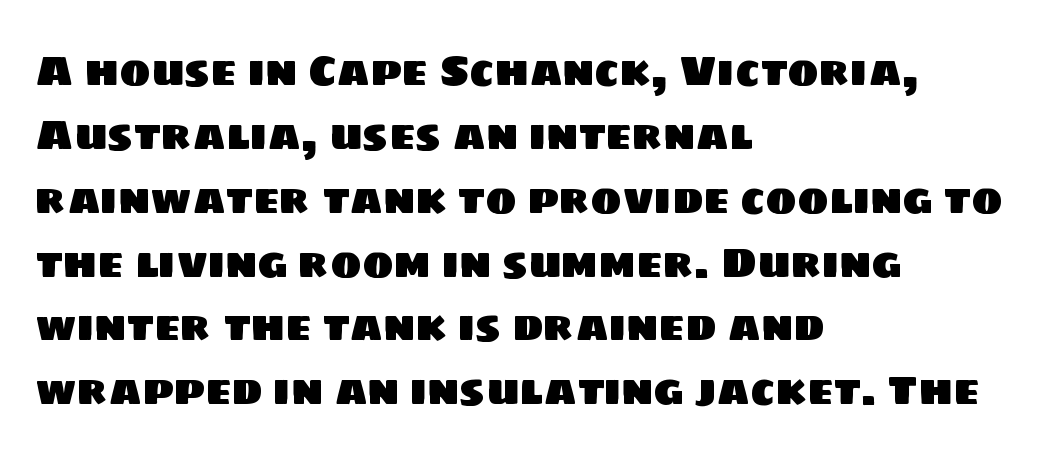
Do the characters align in a grid? No, the font is proportional. Normally led — the rows are evenly, conventionally spaced. These lines are composed in type without serifs. Compared with typical body copy, the letter spacing here is the same.
